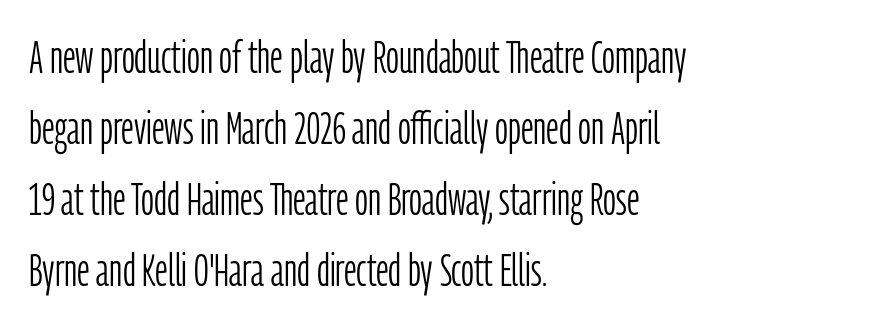
Q: Is the text bold? A: No.
Q: Is the text italic (slanted)? A: No, it is upright.
Q: Is the typeface a serif or a sans-serif typeface? A: Sans-serif.
Q: Is the text underlined? A: No.
Q: How is the paragraph aligned? A: Left-aligned.
Q: Is the spacing between letters normal or unusually wide? A: Normal.
Q: Is the spacing between lines tight, normal or loose? A: Normal.
Q: Width (condensed, normal, or wide)? A: Condensed.
Q: Stroke contrast? A: Low.
Q: x-height? A: Medium.
Q: Monospaced? A: No.
